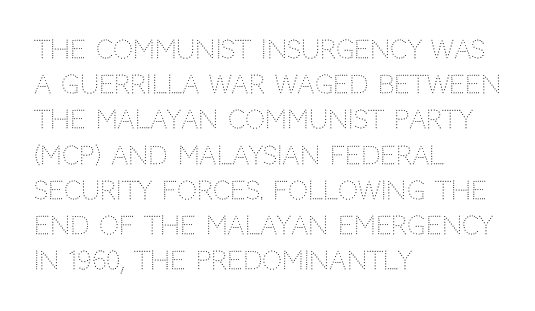
Weight: not bold — regular or lighter. Summary of vertical rhythm: regular, with standard interline spacing. Italic? Not at all — the glyphs are vertical. Words appear dense and cohesive because spacing is normal. Glance below the letters and you will spot only blank space.
